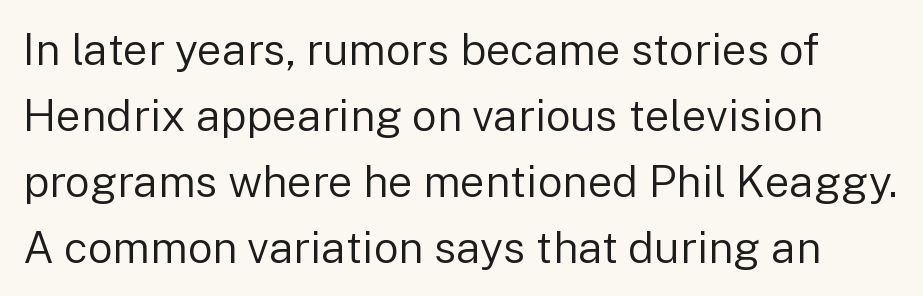
The image shows 44 px regular-weight sans-serif type, upright; set normal line spacing (1.5x), normal letter spacing, not underlined; low stroke contrast and a medium x-height.
